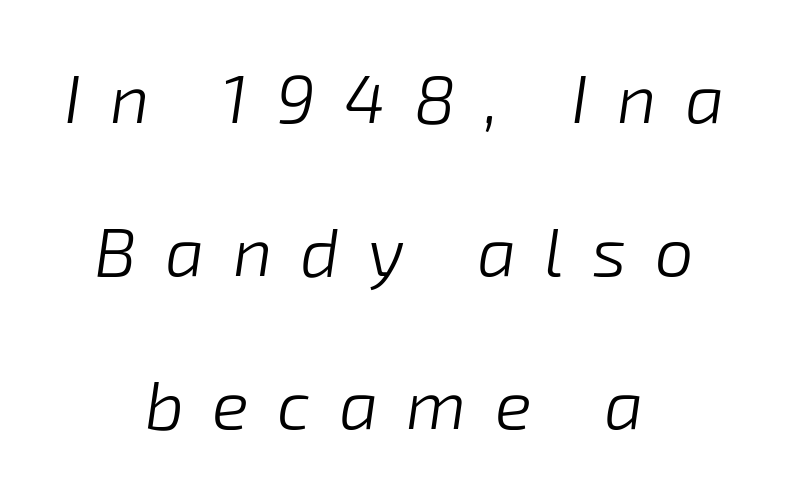
The image shows 69 px light type, italic (leaning right); set centered, loose line spacing (2.22x), unusually wide letter spacing (+0.41 em), not underlined; low stroke contrast and a medium x-height.
